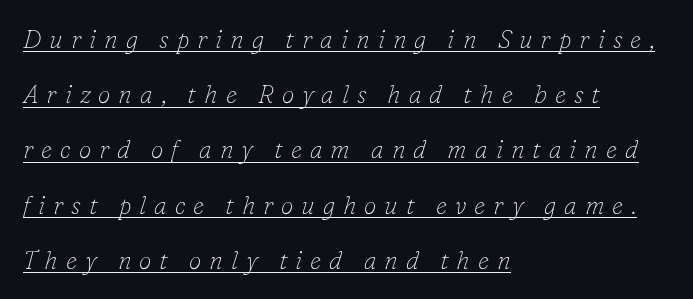
{"italic": "yes", "lean": "right", "slant_degrees": 16, "bold": "no", "underline": "yes", "align": "left", "line_spacing": "loose", "line_spacing_ratio": 2.21, "letter_spacing": "wide", "letter_spacing_em": 0.32, "glyph_px": 25}
